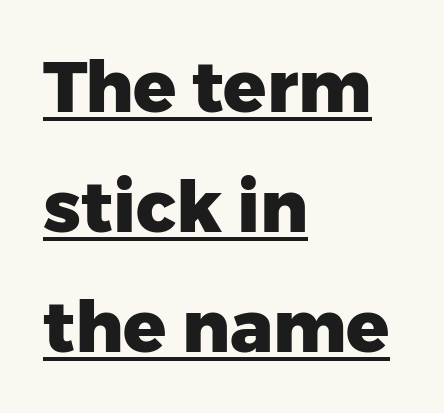
The image shows 71 px heavy sans-serif type, upright; set left-aligned, normal line spacing (1.69x), normal letter spacing, underlined; low stroke contrast and a medium x-height.
